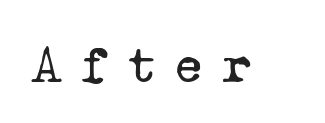
{"serif": "yes", "bold": "no", "weight": "regular", "width": "normal", "stroke_contrast": "low", "x_height": "medium", "monospaced": "yes", "underline": "no", "letter_spacing": "wide", "letter_spacing_em": 0.31, "glyph_px": 53}
